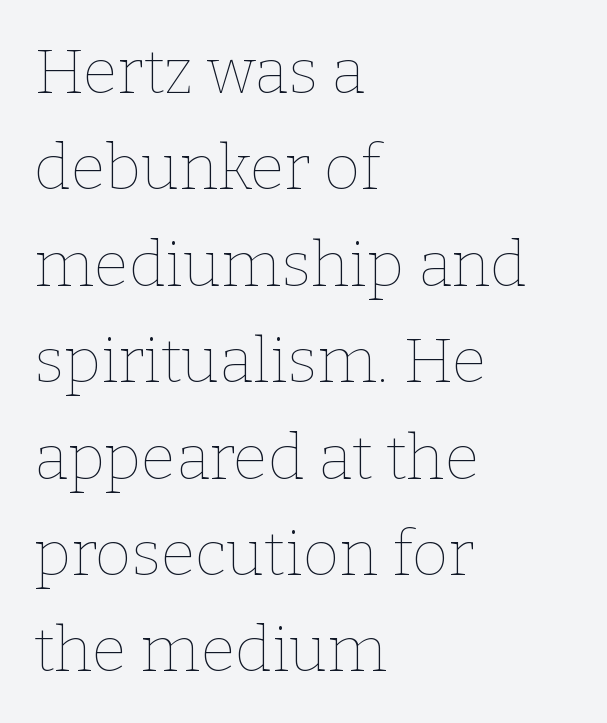
Inter-character spacing is left at the font's built-in metrics. Line spacing here is normal. The gap between lines stays unmarked. Every stem runs plumb, perpendicular to the baseline. Character widths vary here, with narrow letters taking less room than wide ones.
